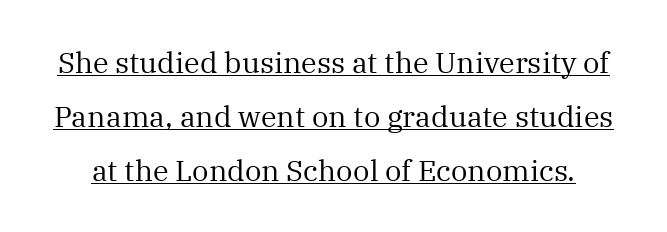
The letters stand upright; this is a roman face. Looks like someone drew a line under every word here. A quiet, ordinary-to-light weight characterises the typeface. These lines keep a tight, regular rhythm from letter to letter. Think of a printed novel: that variable character pitch is what you see here. Serif or sans? Serif — the stroke terminals have little feet.
